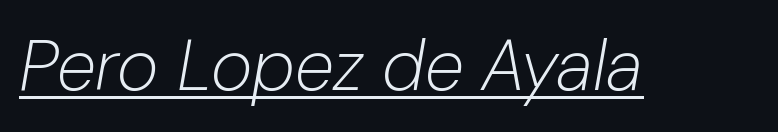
The rendering uses the underline text-decoration. Do the characters align in a grid? No, the font is proportional. Nothing unusual about the tracking: characters are spaced as the font intends. Summary of weight: not heavy and not bold. The text carries the slant typical of an italic or oblique font.
